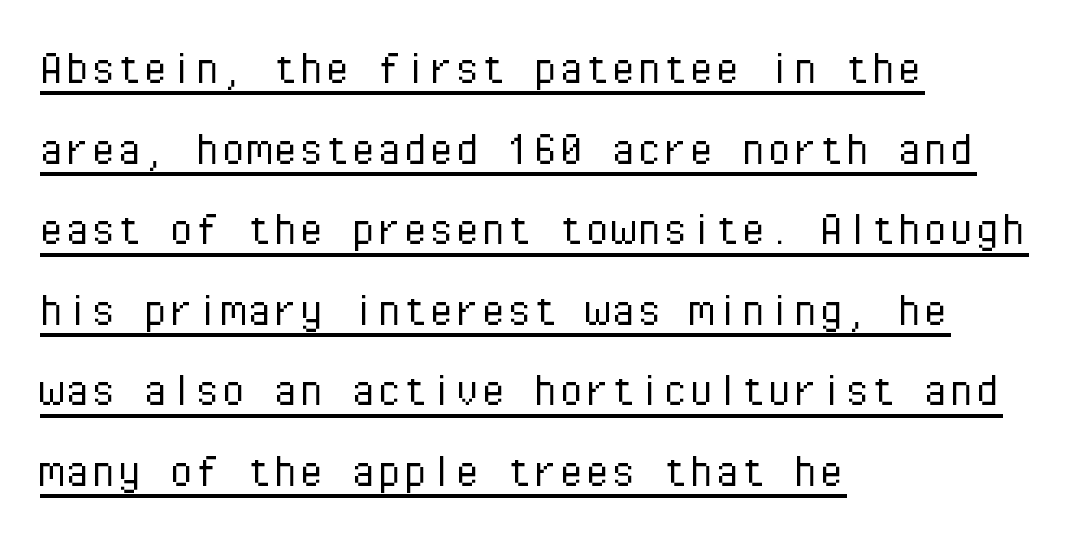
{"serif": "no", "italic": "no", "bold": "no", "weight": "light", "width": "normal", "stroke_contrast": "low", "x_height": "medium", "monospaced": "yes", "underline": "yes", "align": "left", "line_spacing": "normal", "line_spacing_ratio": 1.55, "letter_spacing": "normal", "letter_spacing_em": 0.0, "glyph_px": 52}
